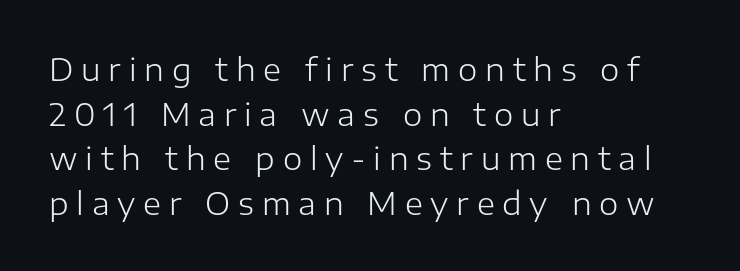
Does the lettering tilt? It doesn't — this is upright. Grotesque or geometric, the face here clearly has no serifs. Plain, unruled lines of type. Glyph-to-glyph distance is far greater than everyday printed text. Line starts are locked; line ends wander. Vertical stems look standard width or narrower in stroke.
